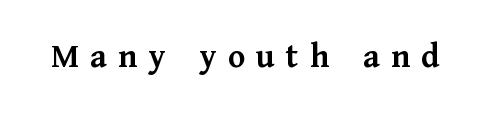
The image shows 35 px semibold serif type, upright; set unusually wide letter spacing (+0.32 em), not underlined; medium stroke contrast and a medium x-height.
